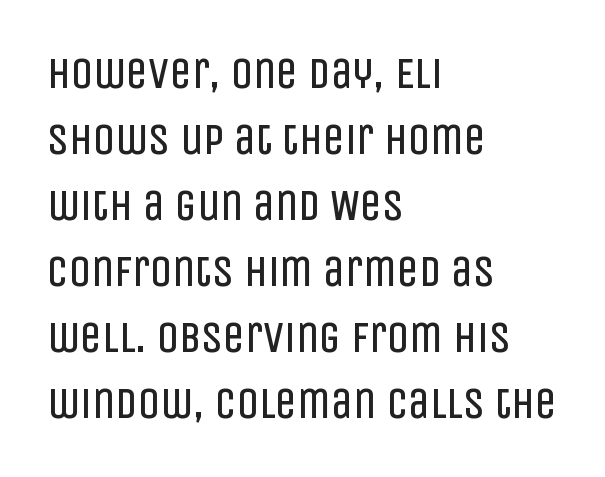
{"serif": "no", "italic": "no", "bold": "no", "weight": "regular", "width": "condensed", "stroke_contrast": "low", "x_height": "large", "monospaced": "no", "underline": "no", "align": "left", "line_spacing": "normal", "line_spacing_ratio": 1.5, "letter_spacing": "normal", "letter_spacing_em": 0.0, "glyph_px": 44}
